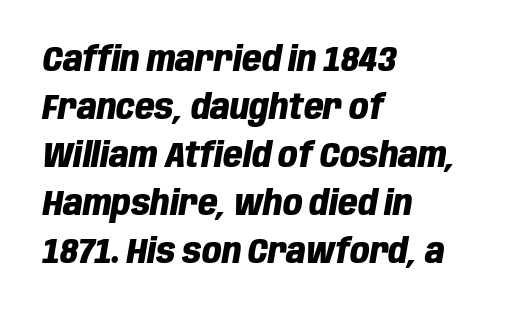
The image shows 34 px heavy, condensed type, italic (leaning right); set left-aligned, normal line spacing (1.41x), normal letter spacing, not underlined; low stroke contrast and a large x-height.
